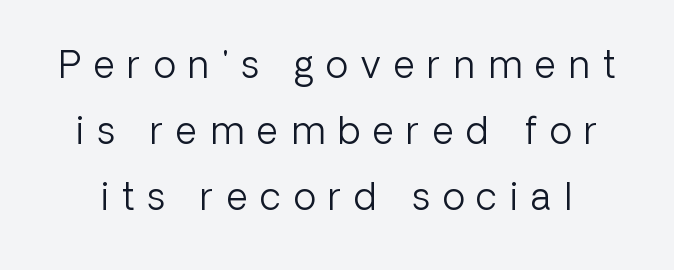
Q: Is the text bold? A: No.
Q: Is the text italic (slanted)? A: No, it is upright.
Q: Is the typeface a serif or a sans-serif typeface? A: Sans-serif.
Q: Is the text underlined? A: No.
Q: Is the spacing between letters normal or unusually wide? A: Unusually wide.
Q: Width (condensed, normal, or wide)? A: Normal.
Q: Stroke contrast? A: Low.
Q: x-height? A: Medium.
Q: Monospaced? A: No.
